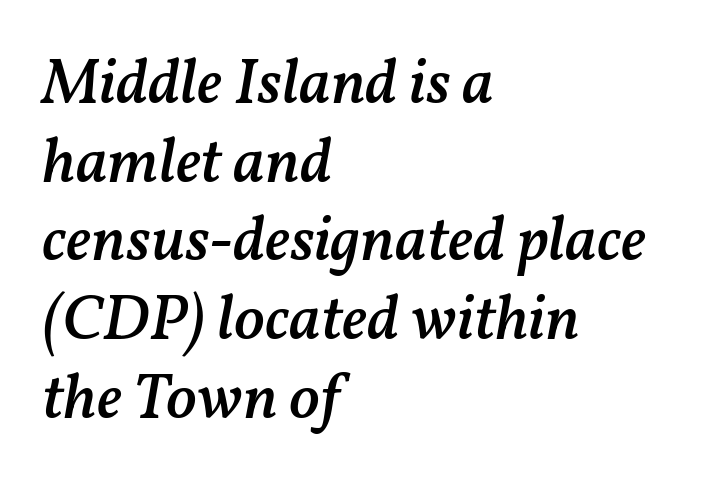
The image shows 64 px semibold type, italic (leaning right); set left-aligned, line spacing 1.23x, normal letter spacing, not underlined; medium stroke contrast and a medium x-height.
